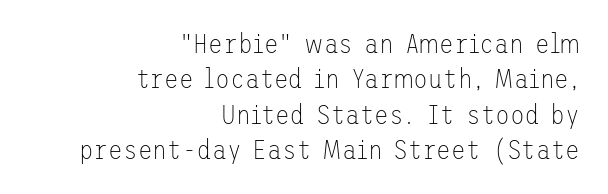
Q: Is the text bold? A: No.
Q: Is the text italic (slanted)? A: No, it is upright.
Q: Is the text underlined? A: No.
Q: How is the paragraph aligned? A: Right-aligned.
Q: Is the spacing between letters normal or unusually wide? A: Normal.
Q: Is the spacing between lines tight, normal or loose? A: Normal.
